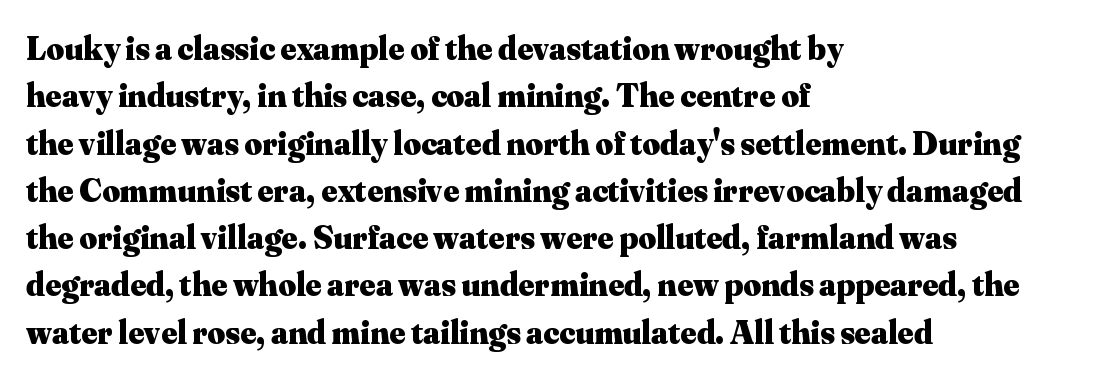
The image shows 34 px heavy serif type, upright; set left-aligned, normal line spacing (1.39x), normal letter spacing, not underlined; medium stroke contrast and a small x-height.
